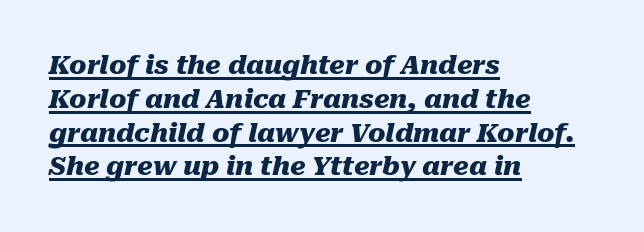
The image shows 26 px bold type, italic (leaning right); set left-aligned, normal line spacing (1.3x), normal letter spacing, underlined.
